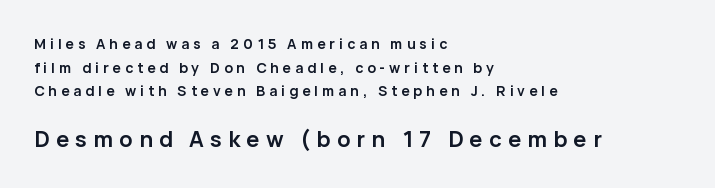
{"italic": "no", "bold": "yes", "underline": "no", "align": "left", "line_spacing": "normal", "line_spacing_ratio": 1.69, "letter_spacing": "wide", "letter_spacing_em": 0.28, "larger_block": "second", "size_ratio": 1.57, "glyph_px": 22}
